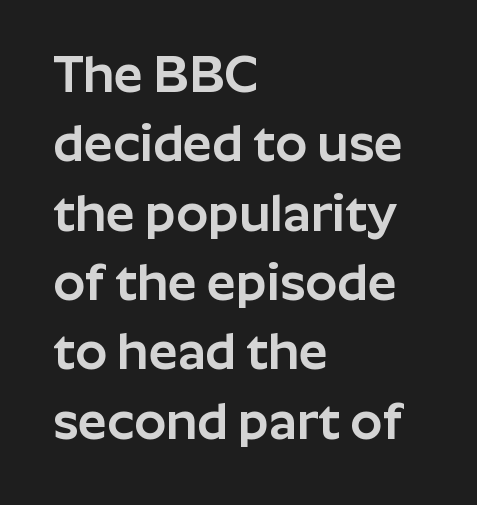
The image shows 51 px sans-serif type, upright; set left-aligned, normal line spacing (1.36x), normal letter spacing, not underlined; low stroke contrast and a medium x-height.
